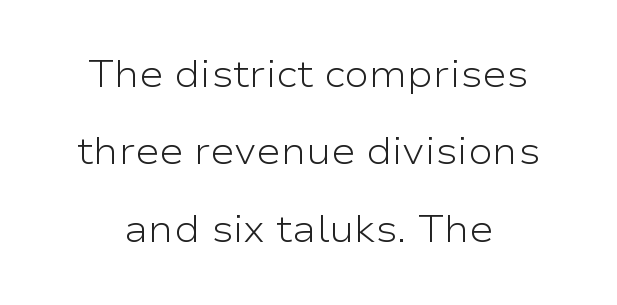
The image shows 37 px light, wide sans-serif type, upright; set centered, loose line spacing (2.09x), normal letter spacing, not underlined; low stroke contrast and a medium x-height.
